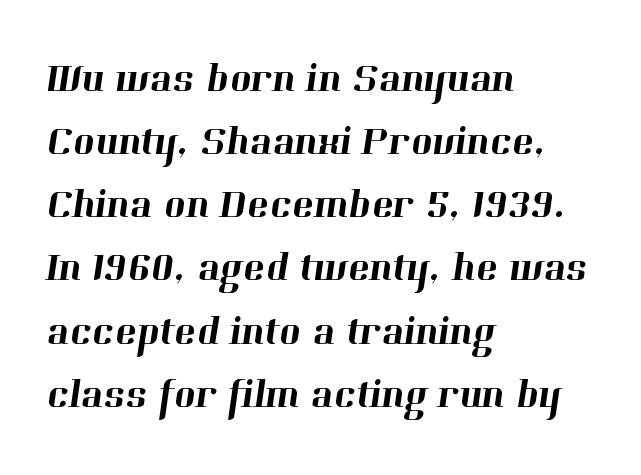
Q: Is the typeface a serif or a sans-serif typeface? A: Serif.
Q: Is the text underlined? A: No.
Q: How is the paragraph aligned? A: Left-aligned.
Q: Is the spacing between letters normal or unusually wide? A: Normal.
Q: Is the spacing between lines tight, normal or loose? A: Normal.
Q: Width (condensed, normal, or wide)? A: Normal.
Q: Stroke contrast? A: High.
Q: x-height? A: Medium.
Q: Monospaced? A: No.
